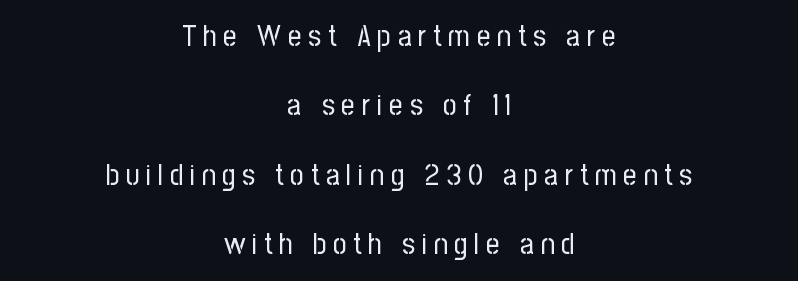
The image shows 30 px regular-weight, condensed sans-serif type, upright; set centered, loose line spacing (2.31x), unusually wide letter spacing (+0.22 em), not underlined; low stroke contrast and a medium x-height.
